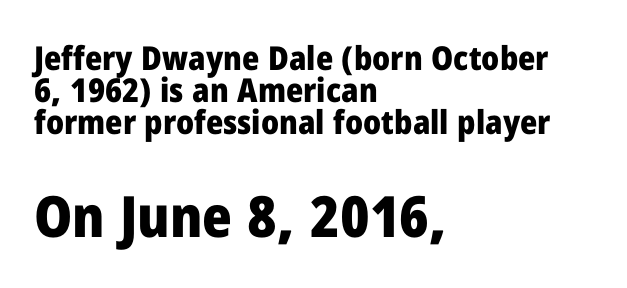
The image shows 57 px heavy sans-serif type, upright; set left-aligned, tight line spacing (0.97x), normal letter spacing, not underlined; the second (bottom) block is 1.73x larger; low stroke contrast and a medium x-height.
